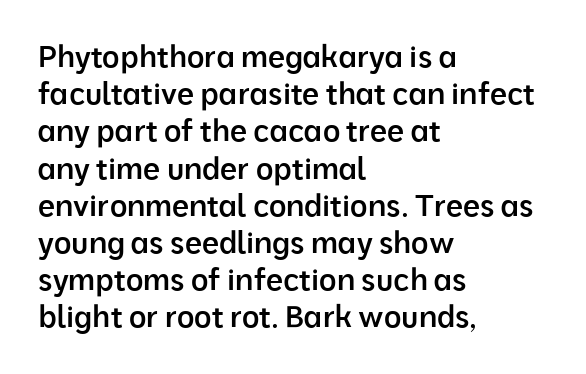
Letterform terminals end flat and unadorned throughout the passage. Line beginnings align vertically; line endings do not. Proportional: the letters do not fall into vertical columns. The specimen omits any rule beneath the text block's lines. These lines keep a tight, regular rhythm from letter to letter.
